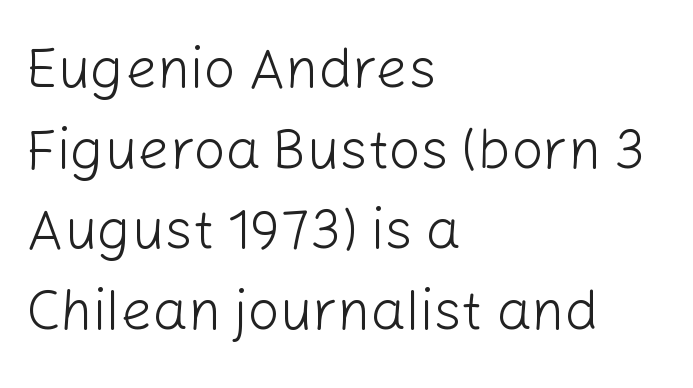
The image shows 56 px light sans-serif type, upright; set left-aligned, normal line spacing (1.44x), normal letter spacing, not underlined; low stroke contrast and a medium x-height.
